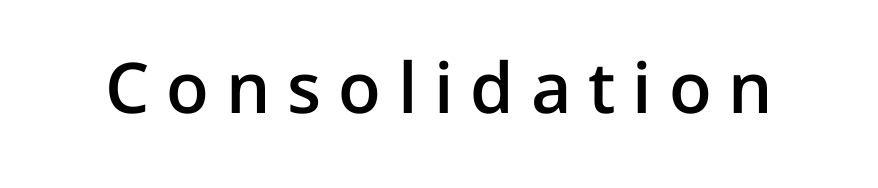
{"serif": "no", "italic": "no", "bold": "semi", "weight": "semibold", "width": "normal", "stroke_contrast": "low", "x_height": "medium", "monospaced": "no", "underline": "no", "letter_spacing": "wide", "letter_spacing_em": 0.24, "glyph_px": 70}
